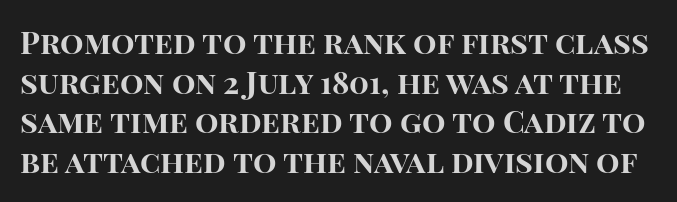
{"serif": "no", "italic": "no", "bold": "yes", "weight": "bold", "width": "normal", "stroke_contrast": "high", "x_height": "large", "monospaced": "no", "underline": "no", "line_spacing": "normal", "line_spacing_ratio": 1.28, "letter_spacing": "normal", "letter_spacing_em": 0.0, "glyph_px": 31}
